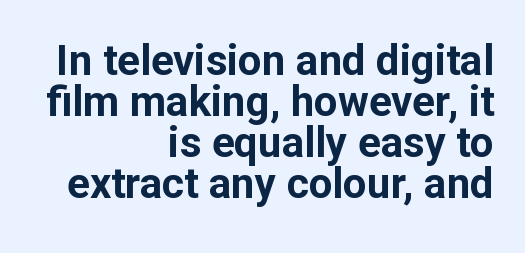
Tall strokes in this sample are plumb rather than angled. A typesetter would call this zero additional tracking. Letterform terminals end flat and unadorned throughout the passage. Horizontal bands of white between lines are thin slivers. The passage shown is typed in a proportional face where columns would drift. The rendering uses a bold face; every stroke is thick and dark.
